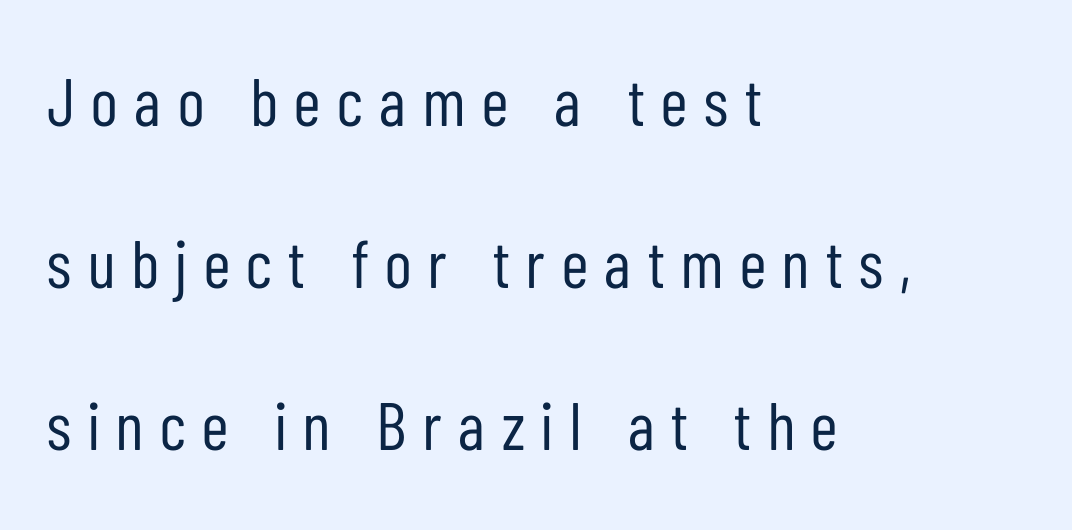
{"serif": "no", "italic": "no", "bold": "no", "weight": "regular", "width": "condensed", "stroke_contrast": "low", "x_height": "medium", "monospaced": "no", "underline": "no", "align": "left", "line_spacing": "loose", "line_spacing_ratio": 2.42, "letter_spacing": "wide", "letter_spacing_em": 0.25, "glyph_px": 67}
